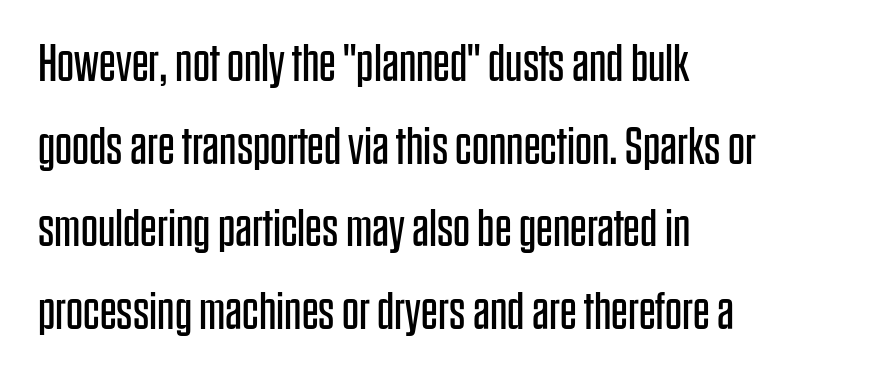
The image shows 53 px regular-weight, condensed sans-serif type, upright; set left-aligned, normal line spacing (1.56x), normal letter spacing, not underlined; low stroke contrast and a large x-height.
